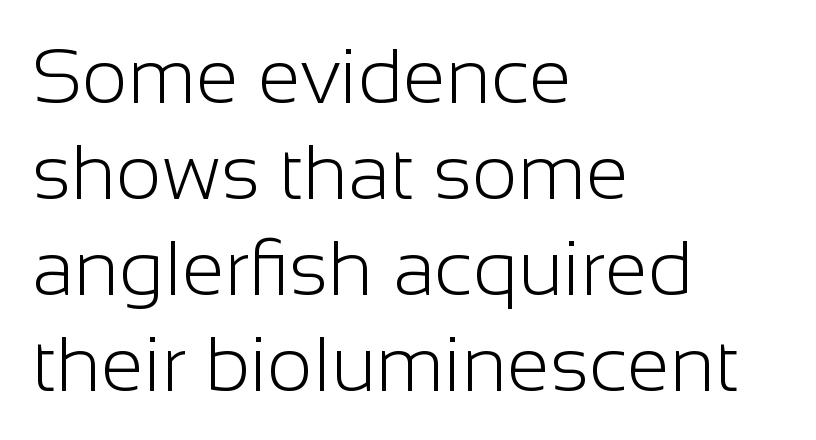
No chunkiness to these letters — they're not bold. Notice how the passage keeps a crisp vertical edge on the left only. This is roman type, the default non-slanted kind. Each row of text sits above clean, open space. The letters carry no serifs — their stems end cleanly without finishing strokes. The gaps between neighbouring characters are ordinary and unremarkable.
